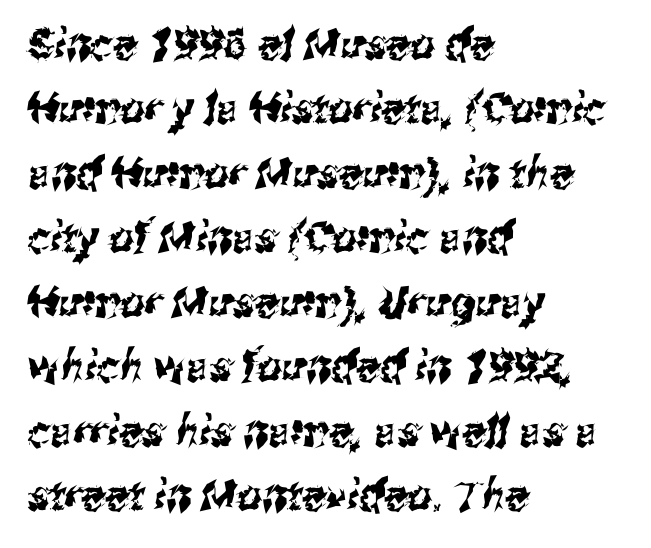
{"serif": "no", "width": "condensed", "stroke_contrast": "medium", "x_height": "medium", "monospaced": "no", "underline": "no", "align": "left", "line_spacing": "normal", "line_spacing_ratio": 1.5, "letter_spacing": "normal", "letter_spacing_em": 0.0, "glyph_px": 43}
